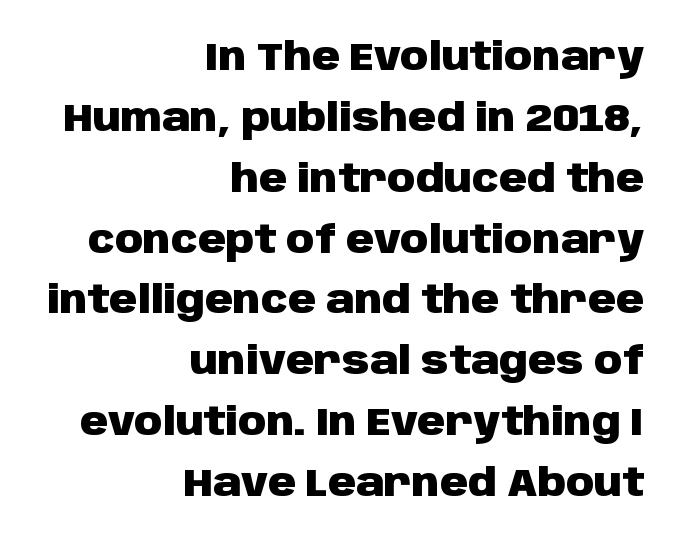
Is the block centered? No — it sits flush against the right margin. Regarding leading, the lines here are spaced in the standard way. These lines are rendered in a variable-pitch font. Observe the ordinary spacing: letters are neighbours, not strangers. Quick note: underline off.
